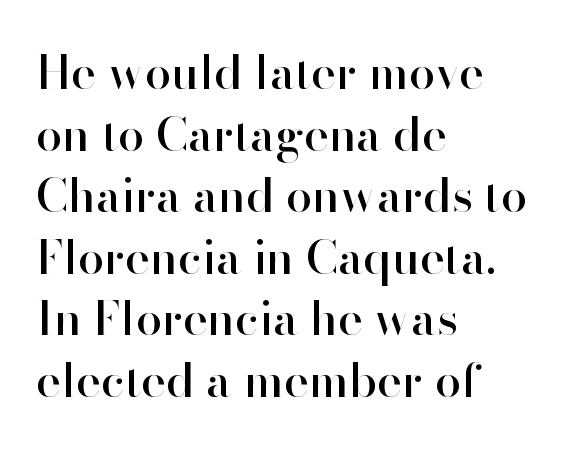
The image shows 47 px sans-serif type, upright; set left-aligned, normal line spacing (1.31x), normal letter spacing, not underlined; high stroke contrast and a small x-height.
